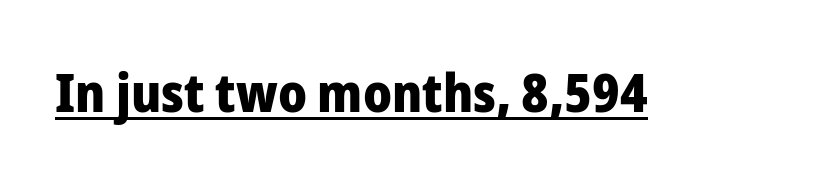
{"serif": "no", "italic": "no", "bold": "yes", "weight": "heavy", "width": "normal", "stroke_contrast": "low", "x_height": "medium", "monospaced": "no", "underline": "yes", "letter_spacing": "normal", "letter_spacing_em": 0.0, "glyph_px": 53}
